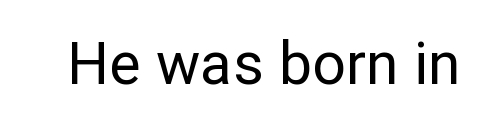
These lines are composed in type without serifs. The zone under the glyphs is completely vacant. Glyph-to-glyph distance matches everyday printed text. You could not count columns in this text — the font is proportionally spaced. In terms of posture, this sample is upright.
